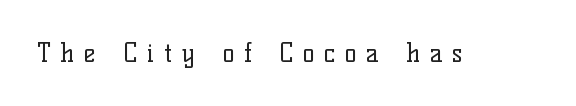
{"italic": "no", "bold": "no", "underline": "no", "letter_spacing": "wide", "letter_spacing_em": 0.39, "glyph_px": 25}
